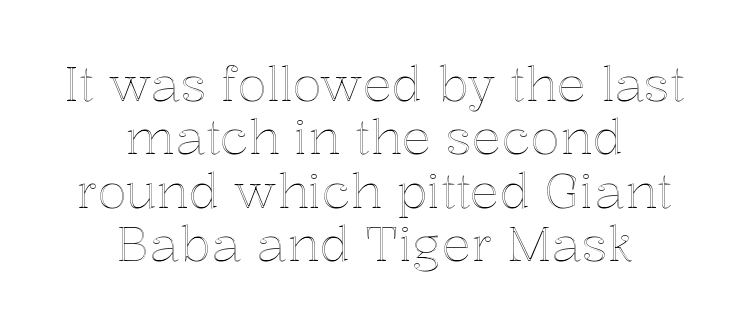
Q: Is the text italic (slanted)? A: No, it is upright.
Q: Is the text underlined? A: No.
Q: How is the paragraph aligned? A: Centered.
Q: Is the spacing between letters normal or unusually wide? A: Normal.
Q: Is the spacing between lines tight, normal or loose? A: Tight.
Q: Width (condensed, normal, or wide)? A: Normal.
Q: x-height? A: Medium.
Q: Monospaced? A: No.
